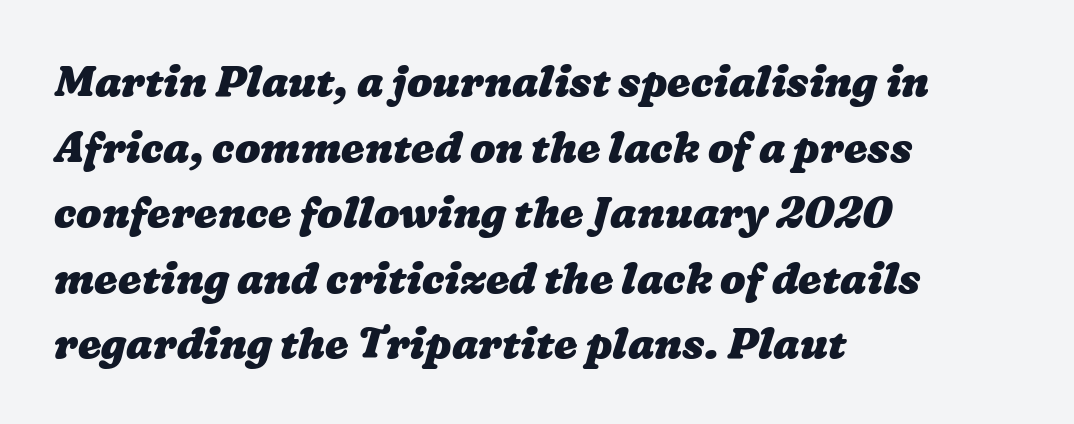
The image shows 42 px heavy, wide type; set left-aligned, normal line spacing (1.56x), normal letter spacing, not underlined; low stroke contrast and a medium x-height.
